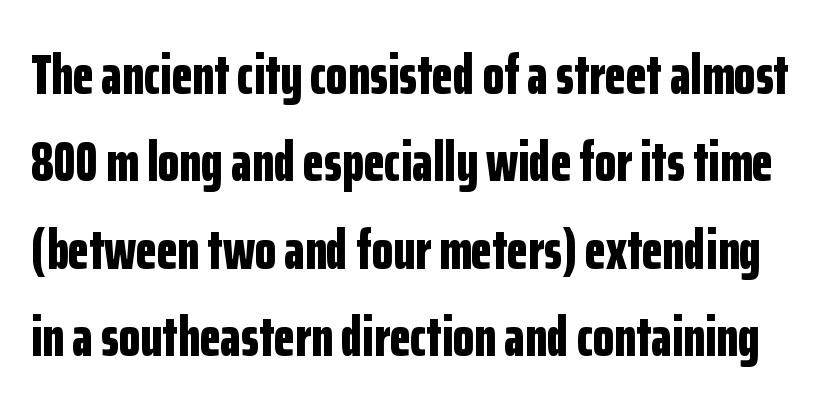
The image shows 55 px bold, condensed sans-serif type, upright; set normal line spacing (1.59x), normal letter spacing, not underlined; low stroke contrast and a medium x-height.
